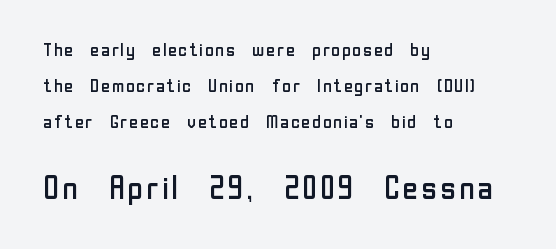
Q: Is the text bold? A: No.
Q: Is the text italic (slanted)? A: No, it is upright.
Q: Is the typeface a serif or a sans-serif typeface? A: Sans-serif.
Q: Is the text underlined? A: No.
Q: How is the paragraph aligned? A: Left-aligned.
Q: Is the spacing between letters normal or unusually wide? A: Normal.
Q: Is the spacing between lines tight, normal or loose? A: Loose.
Q: Which block of text is set in a larger size, the first (top) or the second (bottom)? A: The second (bottom) one.
Q: Width (condensed, normal, or wide)? A: Normal.
Q: Stroke contrast? A: Low.
Q: x-height? A: Medium.
Q: Monospaced? A: No.
